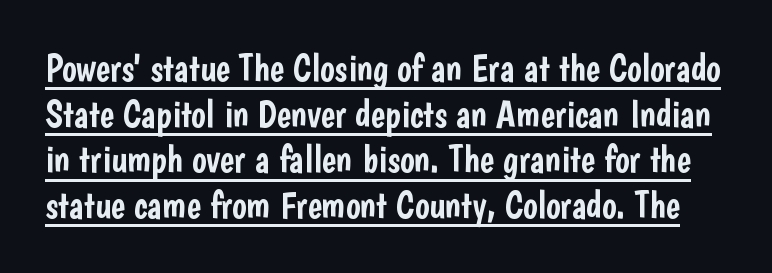
{"serif": "no", "italic": "no", "width": "condensed", "stroke_contrast": "low", "x_height": "medium", "monospaced": "no", "underline": "yes", "line_spacing_ratio": 1.2, "letter_spacing": "normal", "letter_spacing_em": 0.0, "glyph_px": 38}
